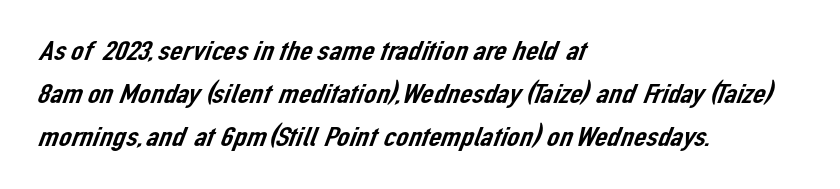
The image shows 28 px sans-serif type; set left-aligned, normal line spacing (1.53x), normal letter spacing, not underlined; low stroke contrast and a medium x-height.
